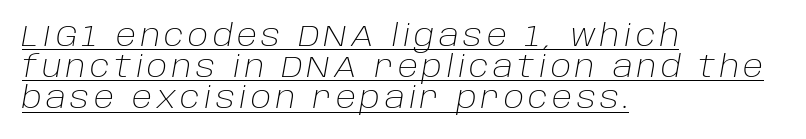
The image shows 30 px light type, italic (leaning right); set left-aligned, tight line spacing (1.04x), underlined; low stroke contrast and a large x-height.
